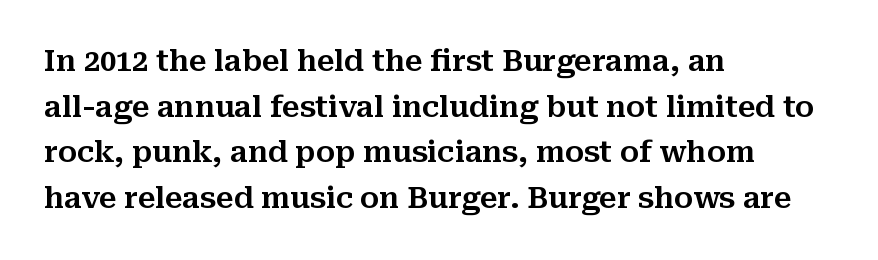
Q: Is the text italic (slanted)? A: No, it is upright.
Q: Is the typeface a serif or a sans-serif typeface? A: Serif.
Q: Is the text underlined? A: No.
Q: How is the paragraph aligned? A: Left-aligned.
Q: Is the spacing between letters normal or unusually wide? A: Normal.
Q: Is the spacing between lines tight, normal or loose? A: Normal.
Q: Width (condensed, normal, or wide)? A: Normal.
Q: Stroke contrast? A: Medium.
Q: x-height? A: Medium.
Q: Monospaced? A: No.
